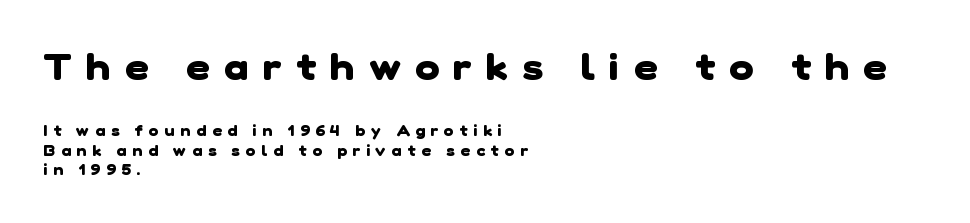
{"serif": "no", "bold": "yes", "weight": "heavy", "width": "normal", "stroke_contrast": "low", "x_height": "medium", "monospaced": "no", "underline": "no", "align": "left", "line_spacing": "normal", "line_spacing_ratio": 1.31, "letter_spacing": "wide", "letter_spacing_em": 0.39, "larger_block": "first", "size_ratio": 2.47, "glyph_px": 37}
